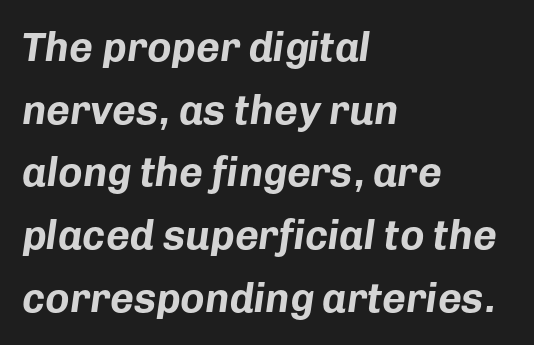
The image shows 41 px bold type, italic (leaning right); set left-aligned, normal line spacing (1.53x), normal letter spacing, not underlined; low stroke contrast and a medium x-height.
